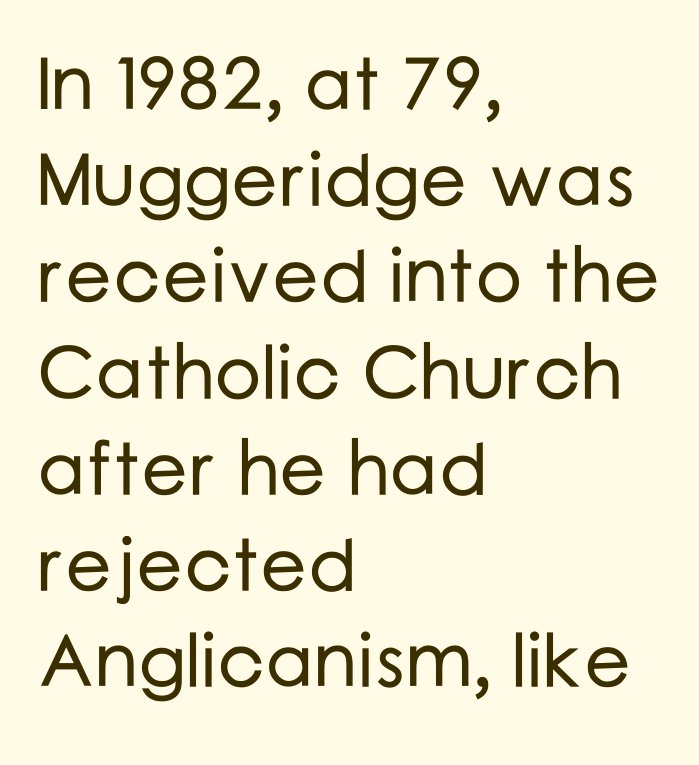
A typesetter would call this leading conventional body-copy spacing. Only glyphs here, with clear space below each row. In terms of letterspacing, this is plain default setting. The compositor pushed each line to the left boundary. Character widths vary here, with narrow letters taking less room than wide ones.
